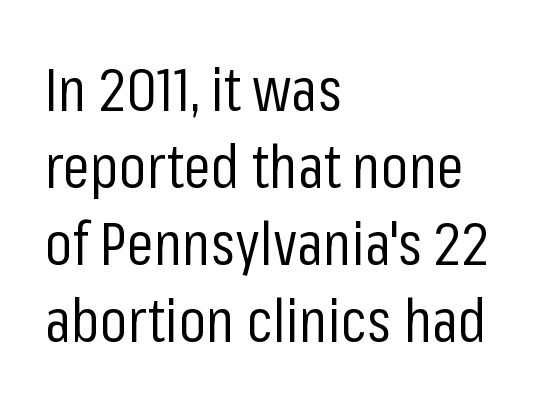
Honestly, there is no underline to notice here at all. On a weight scale, this lands at 450 or below. The rendering uses a moderate line-height, typical for paragraphs. Vertical strokes here are truly vertical. Look at the bottom of the vertical strokes: they stop flat, with no serifs. Horizontally, the lines are justified to the leading edge only.
